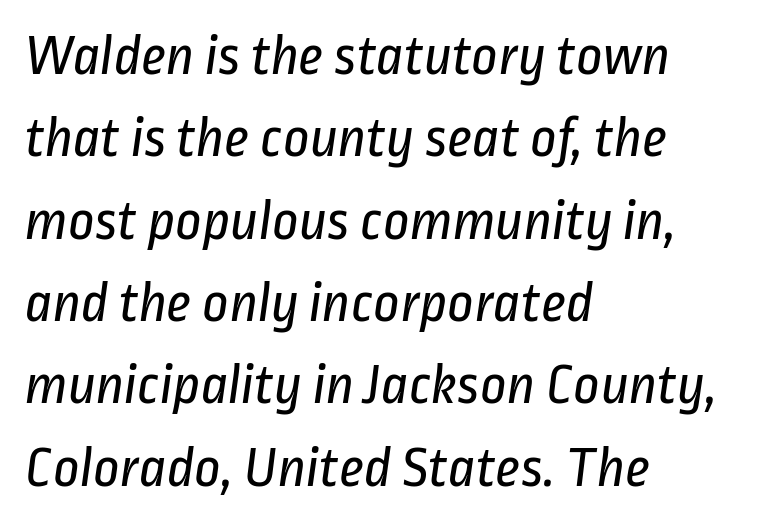
The image shows 58 px regular-weight, condensed sans-serif type; set left-aligned, normal line spacing (1.42x), normal letter spacing, not underlined; low stroke contrast and a medium x-height.
